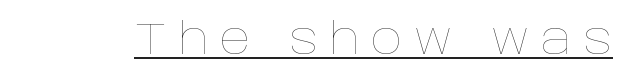
Q: Is the text bold? A: No.
Q: Is the text italic (slanted)? A: No, it is upright.
Q: Is the text underlined? A: Yes.
Q: Is the spacing between letters normal or unusually wide? A: Unusually wide.
Q: Width (condensed, normal, or wide)? A: Normal.
Q: Stroke contrast? A: Low.
Q: x-height? A: Large.
Q: Monospaced? A: No.
